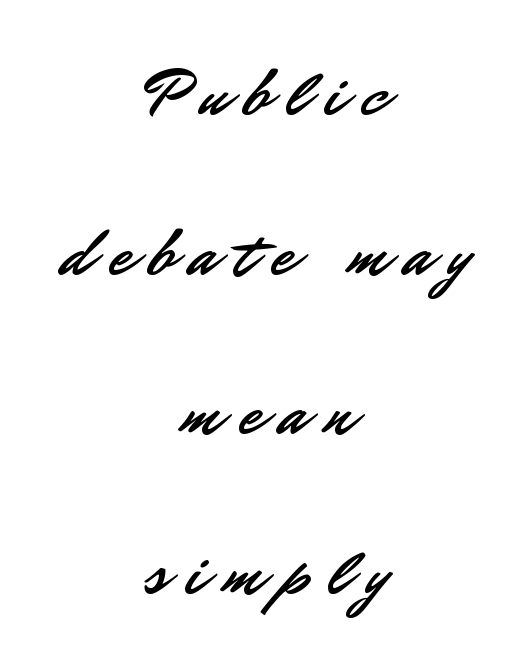
Q: Is the text italic (slanted)? A: Yes.
Q: Is the typeface a serif or a sans-serif typeface? A: Sans-serif.
Q: Is the text underlined? A: No.
Q: How is the paragraph aligned? A: Centered.
Q: Is the spacing between letters normal or unusually wide? A: Unusually wide.
Q: Is the spacing between lines tight, normal or loose? A: Loose.
Q: Width (condensed, normal, or wide)? A: Normal.
Q: Stroke contrast? A: Low.
Q: x-height? A: Small.
Q: Monospaced? A: No.
